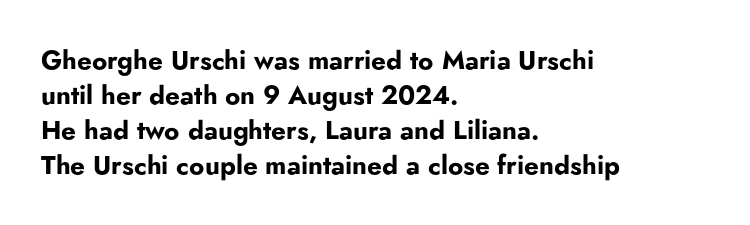
The baseline area is clear. The lines in this sample share a left origin and differ only in where they stop. The type is set solid horizontally, with unmodified tracking. Compared with typical paragraphs, the rows here are spaced about the same. Thick stems and heavy bowls — unmistakably bold. Ascenders rise straight up at ninety degrees.
